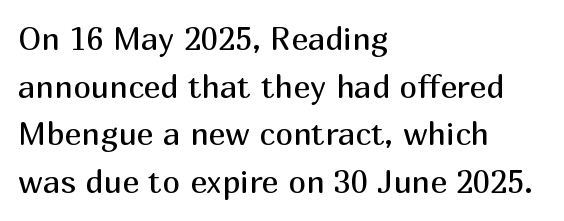
Q: Is the text bold? A: No.
Q: Is the text italic (slanted)? A: No, it is upright.
Q: Is the typeface a serif or a sans-serif typeface? A: Sans-serif.
Q: Is the text underlined? A: No.
Q: How is the paragraph aligned? A: Left-aligned.
Q: Is the spacing between letters normal or unusually wide? A: Normal.
Q: Is the spacing between lines tight, normal or loose? A: Normal.
Q: Width (condensed, normal, or wide)? A: Normal.
Q: Stroke contrast? A: Medium.
Q: x-height? A: Medium.
Q: Monospaced? A: No.
